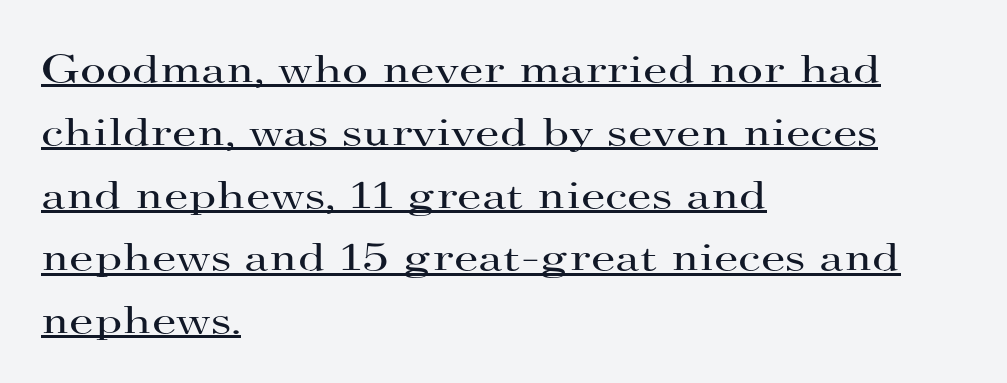
The glyphs are accompanied by a horizontal stroke just below them. Rendered with straight, roman letterforms. Reading down the block, your eye returns to a fixed left position each line. Little horizontal feet cap the strokes, marking this as serif type. This sample has the flowing, uneven cadence of proportional lettering. No chunkiness to these letters — they're not bold.
